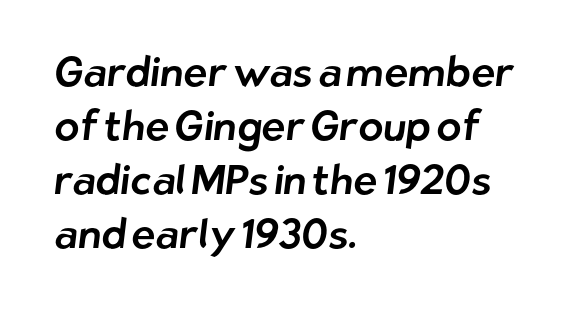
Q: Is the typeface a serif or a sans-serif typeface? A: Sans-serif.
Q: Is the text underlined? A: No.
Q: How is the paragraph aligned? A: Left-aligned.
Q: Is the spacing between letters normal or unusually wide? A: Normal.
Q: Is the spacing between lines tight, normal or loose? A: Normal.
Q: Width (condensed, normal, or wide)? A: Normal.
Q: Stroke contrast? A: Low.
Q: x-height? A: Medium.
Q: Monospaced? A: No.
